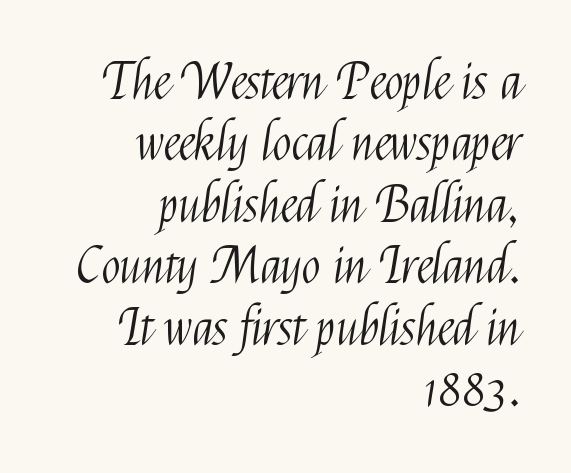
{"serif": "no", "bold": "no", "weight": "light", "width": "condensed", "stroke_contrast": "medium", "x_height": "medium", "monospaced": "no", "underline": "no", "align": "right", "line_spacing_ratio": 1.23, "letter_spacing": "normal", "letter_spacing_em": 0.0, "glyph_px": 50}
